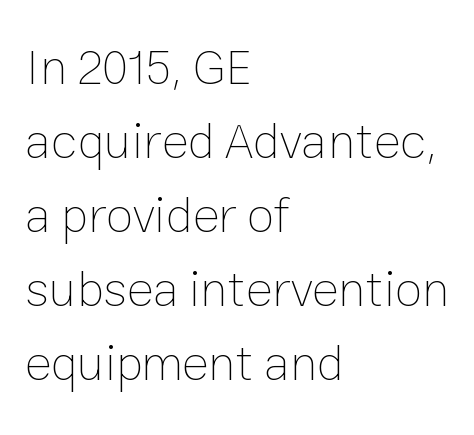
You could call the tracking neutral — neither tight nor loose. Evenly set lines give the paragraph a standard silhouette. These lines are set flush left with a ragged right edge. Rendered with straight, roman letterforms. Character widths vary here, with narrow letters taking less room than wide ones. Unmarked baselines from the first word to the last.
